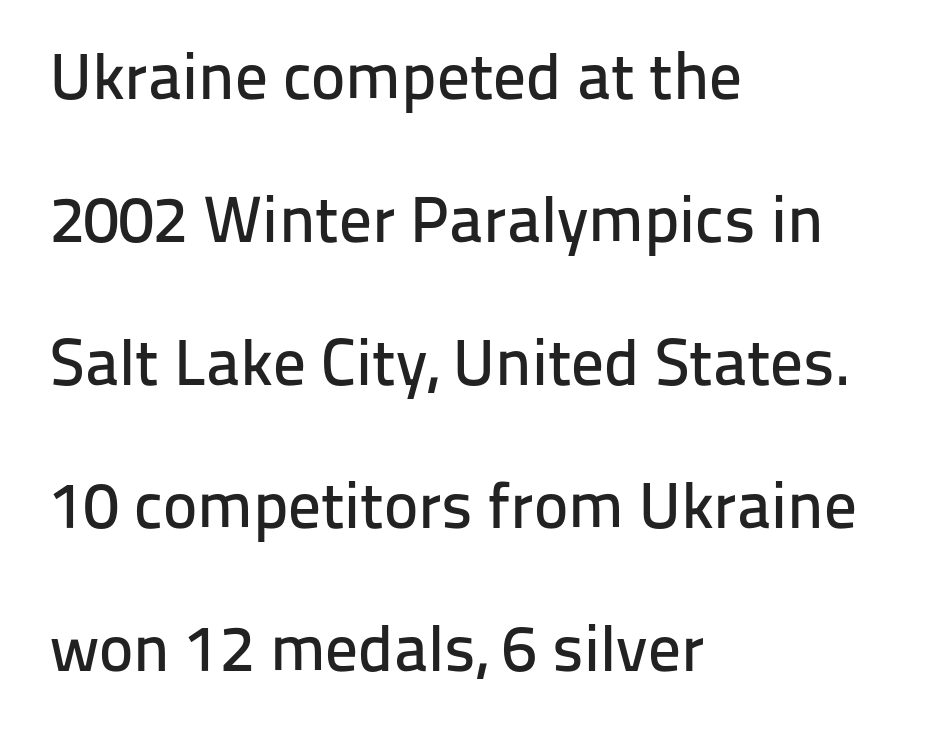
The image shows 65 px sans-serif type, upright; set left-aligned, loose line spacing (2.2x), normal letter spacing, not underlined; low stroke contrast and a medium x-height.
